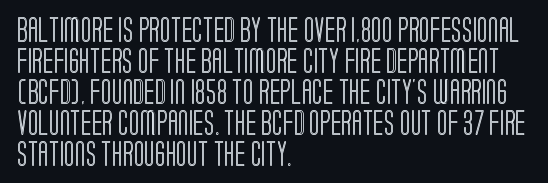
Q: Is the text italic (slanted)? A: No, it is upright.
Q: Is the text underlined? A: No.
Q: How is the paragraph aligned? A: Left-aligned.
Q: Is the spacing between letters normal or unusually wide? A: Normal.
